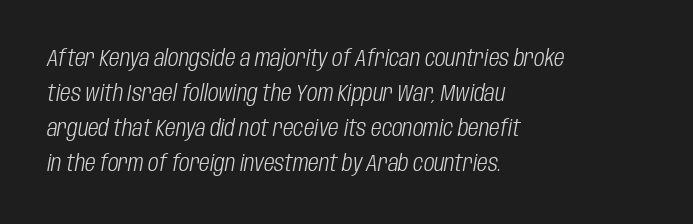
The glyphs look as if they've been sheared to an angle. Horizontal bands of white between lines are of average thickness. No heavy texture on the line: the type isn't bold. The rendering anchors every line to the left-hand side.
